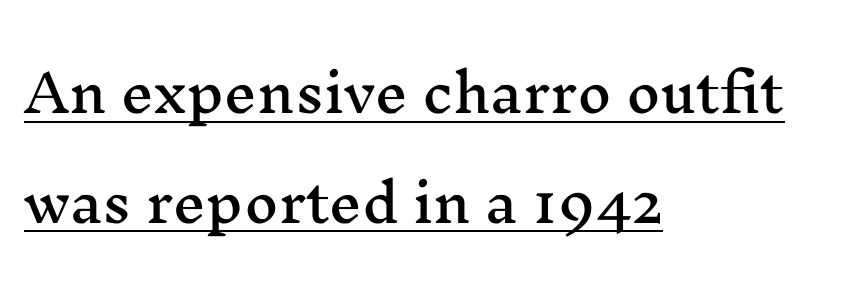
Each letter keeps its own natural width here, so spacing adapts to shape. Successive baselines arrive slowly, with a big drop between each. Are there feet on the stems? There are — it's a serif. Observe the ordinary spacing: letters are neighbours, not strangers. A typesetter would mark this as roman, not italic.
